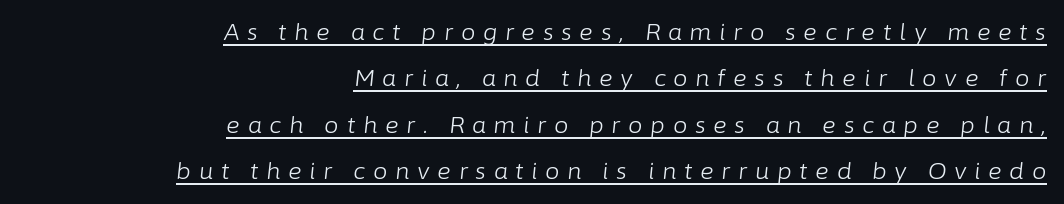
Q: Is the text bold? A: No.
Q: Is the text italic (slanted)? A: Yes, it leans right by about 6 degrees.
Q: Is the text underlined? A: Yes.
Q: How is the paragraph aligned? A: Right-aligned.
Q: Is the spacing between letters normal or unusually wide? A: Unusually wide.
Q: Is the spacing between lines tight, normal or loose? A: Loose.
